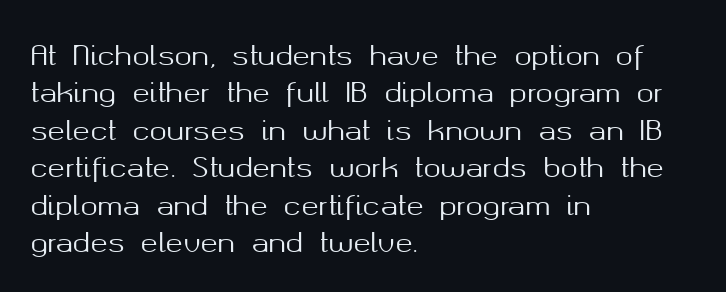
The image shows 26 px text type, upright; set left-aligned, normal line spacing (1.44x), normal letter spacing, not underlined.
